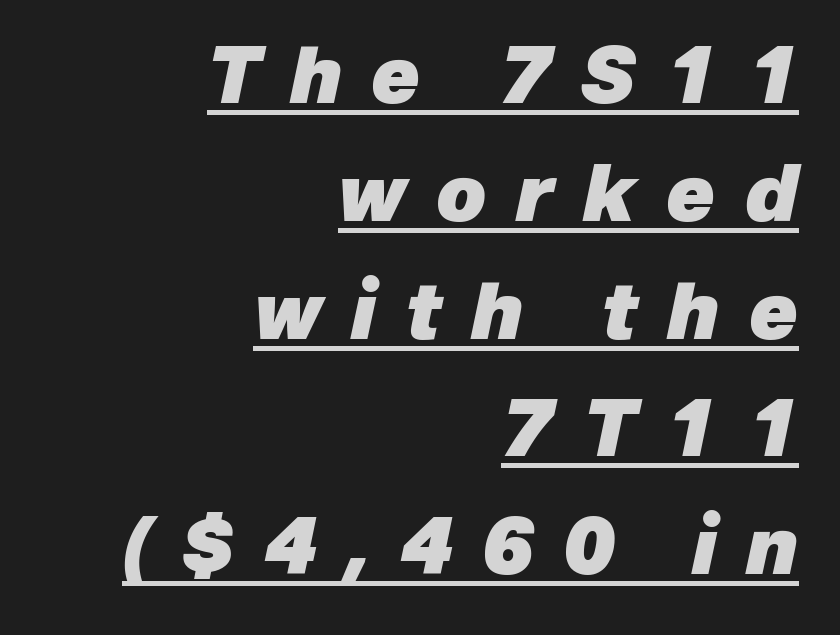
Q: Is the text bold? A: Yes.
Q: Is the text italic (slanted)? A: Yes, it leans right by about 12 degrees.
Q: Is the text underlined? A: Yes.
Q: How is the paragraph aligned? A: Right-aligned.
Q: Is the spacing between letters normal or unusually wide? A: Unusually wide.
Q: Is the spacing between lines tight, normal or loose? A: Normal.
Q: Width (condensed, normal, or wide)? A: Normal.
Q: Stroke contrast? A: Low.
Q: x-height? A: Medium.
Q: Monospaced? A: No.
